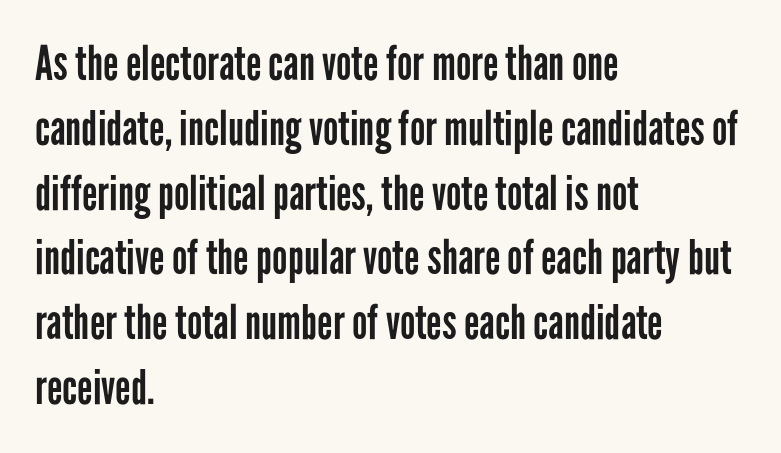
Q: Is the text bold? A: No.
Q: Is the text italic (slanted)? A: No, it is upright.
Q: Is the typeface a serif or a sans-serif typeface? A: Sans-serif.
Q: Is the text underlined? A: No.
Q: How is the paragraph aligned? A: Left-aligned.
Q: Is the spacing between letters normal or unusually wide? A: Normal.
Q: Is the spacing between lines tight, normal or loose? A: Normal.
Q: Width (condensed, normal, or wide)? A: Condensed.
Q: Stroke contrast? A: Low.
Q: x-height? A: Medium.
Q: Monospaced? A: No.
